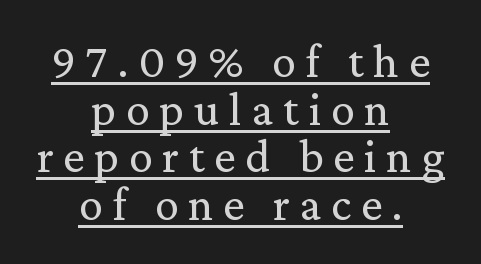
Caption: expanded tracking, letters set apart. The rag falls on both sides of this text block equally. Notice how a bar underscores the lettering throughout. Counters stay open thanks to moderate or lighter strokes. Honestly, the rows look squashed on top of each other.
